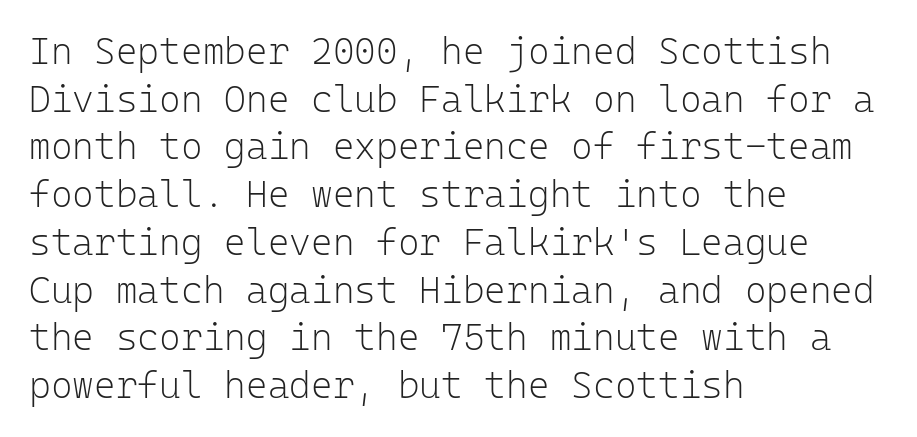
Font category for this specimen: sans-serif. Inter-character spacing is left at the font's built-in metrics. Every character here occupies the same horizontal width, giving the sample a typewriter-like rhythm. Underline: absent. Italic: no, the glyphs are upright roman. Compared with a typical body face, this is equally light or lighter still.
